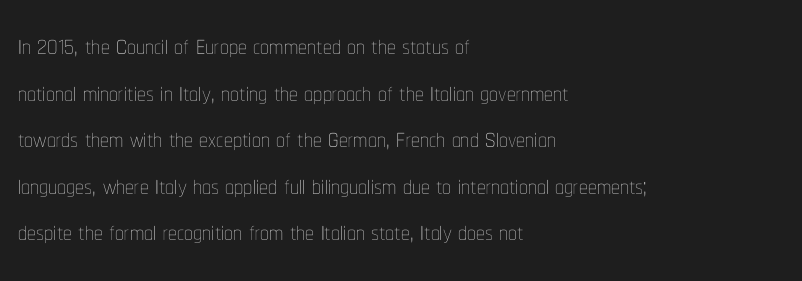
{"italic": "no", "bold": "no", "weight": "thin", "width": "condensed", "stroke_contrast": "low", "x_height": "medium", "monospaced": "no", "underline": "no", "align": "left", "line_spacing": "normal", "line_spacing_ratio": 1.33, "letter_spacing": "normal", "letter_spacing_em": 0.0, "glyph_px": 35}
